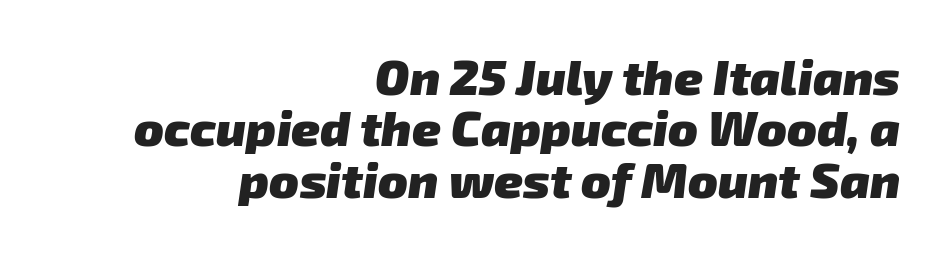
The image shows 49 px heavy sans-serif type; set right-aligned, tight line spacing (1.05x), normal letter spacing, not underlined; low stroke contrast and a medium x-height.
